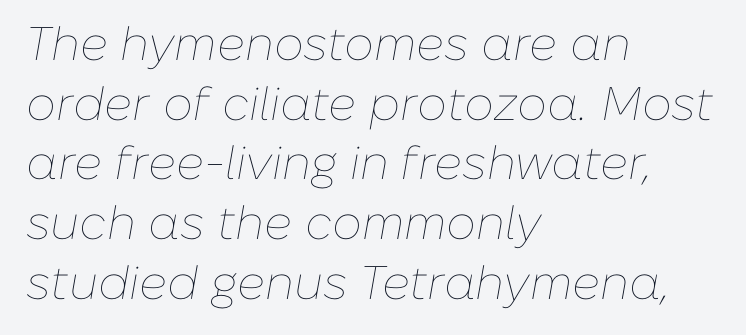
When letters slant like this, we call the style italic. The line-height multiplier appears to be the usual default. Do the characters align in a grid? No, the font is proportional. All the whitespace from short lines collects on the right. Ink coverage per letter is moderate at most.
